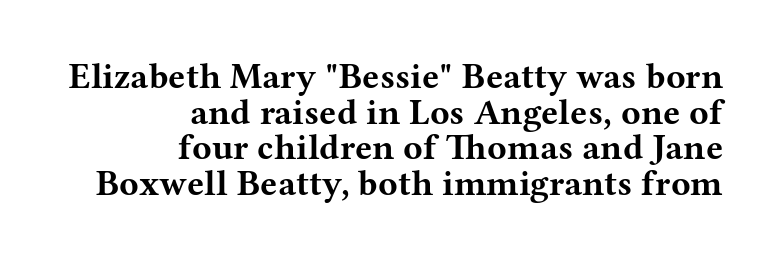
The image shows 36 px bold, wide serif type, upright; set right-aligned, tight line spacing (0.99x), normal letter spacing, not underlined; medium stroke contrast and a medium x-height.
